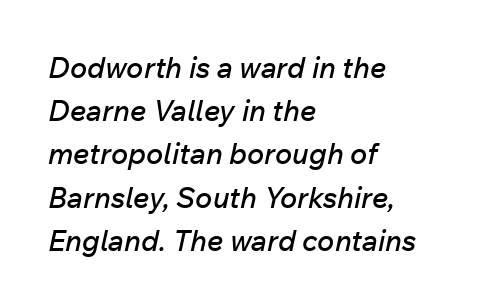
{"italic": "yes", "lean": "right", "slant_degrees": 12, "width": "normal", "stroke_contrast": "low", "x_height": "medium", "monospaced": "no", "underline": "no", "align": "left", "line_spacing": "normal", "line_spacing_ratio": 1.49, "letter_spacing": "normal", "letter_spacing_em": 0.0, "glyph_px": 29}
